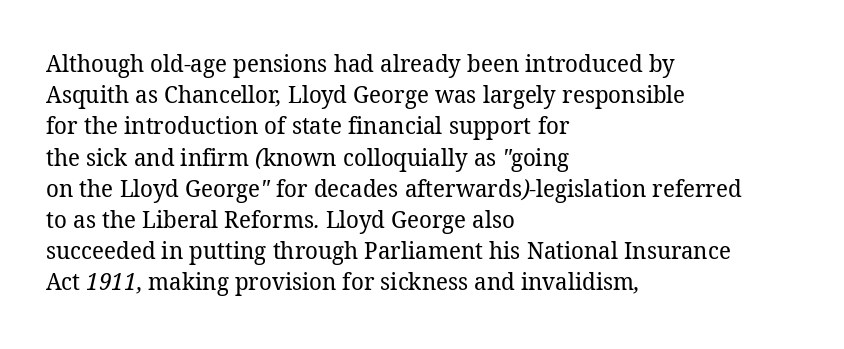
{"bold": "no", "underline": "no", "align": "left", "line_spacing": "normal", "line_spacing_ratio": 1.3, "letter_spacing": "normal", "letter_spacing_em": 0.0, "glyph_px": 24}
